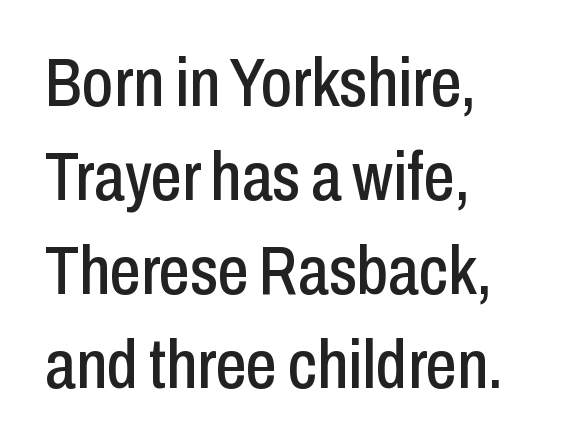
{"serif": "no", "italic": "no", "width": "condensed", "stroke_contrast": "low", "x_height": "medium", "monospaced": "no", "underline": "no", "align": "left", "line_spacing": "normal", "line_spacing_ratio": 1.36, "letter_spacing": "normal", "letter_spacing_em": 0.0, "glyph_px": 69}
